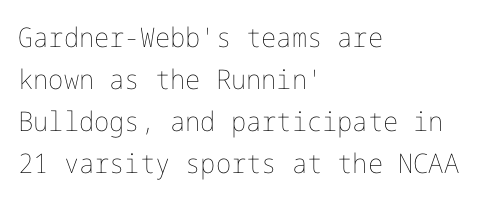
Each new line begins a customary step beneath the previous one. The passage shown is not underscored anywhere. Weight: not bold — regular or lighter. Nope, not italic — everything's standing straight. A classic flush-left, rag-right setting is used for this passage.
